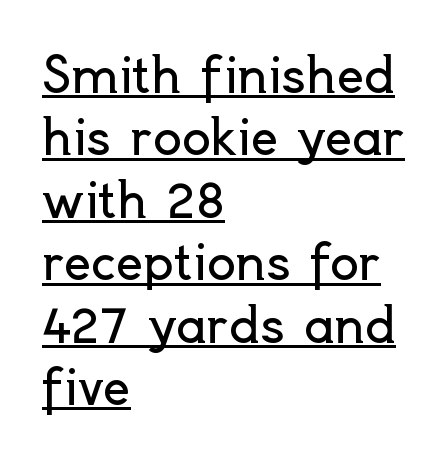
Does extra space separate the letters? No, they use regular spacing. Varying glyph widths throughout — classic text-font behaviour. Letterform terminals end flat and unadorned throughout the passage. These characters rest on top of a visible drawn line. Each new line begins a customary step beneath the previous one.
